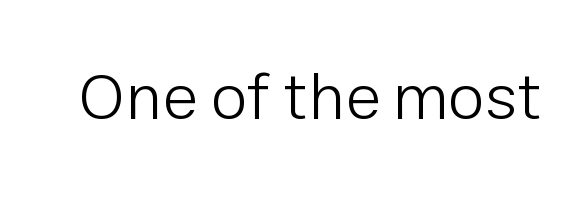
Q: Is the text bold? A: No.
Q: Is the text italic (slanted)? A: No, it is upright.
Q: Is the typeface a serif or a sans-serif typeface? A: Sans-serif.
Q: Is the text underlined? A: No.
Q: Is the spacing between letters normal or unusually wide? A: Normal.
Q: Width (condensed, normal, or wide)? A: Normal.
Q: Stroke contrast? A: Low.
Q: x-height? A: Medium.
Q: Monospaced? A: No.
